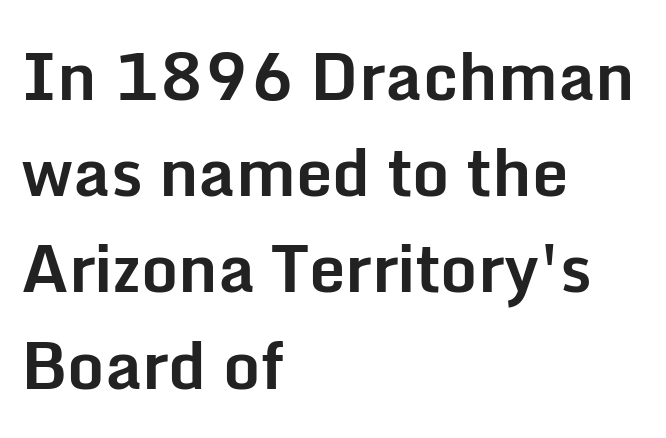
The image shows 65 px bold sans-serif type, upright; set left-aligned, normal line spacing (1.48x), normal letter spacing, not underlined; low stroke contrast and a medium x-height.
